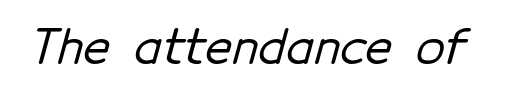
{"serif": "no", "width": "normal", "stroke_contrast": "low", "x_height": "medium", "monospaced": "no", "underline": "no", "letter_spacing": "normal", "letter_spacing_em": 0.0, "glyph_px": 47}
